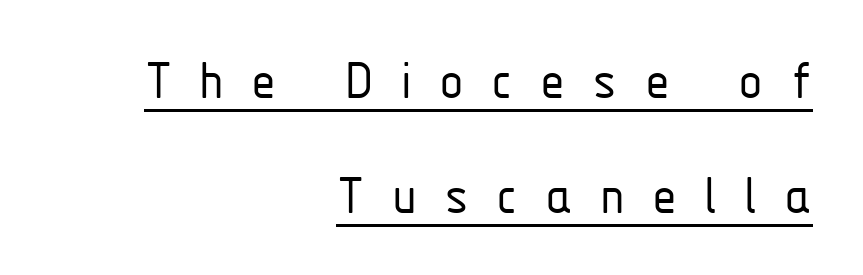
{"serif": "no", "italic": "no", "bold": "no", "weight": "light", "width": "condensed", "stroke_contrast": "low", "x_height": "medium", "monospaced": "no", "underline": "yes", "align": "right", "line_spacing": "loose", "line_spacing_ratio": 2.01, "letter_spacing": "wide", "letter_spacing_em": 0.48, "glyph_px": 57}
